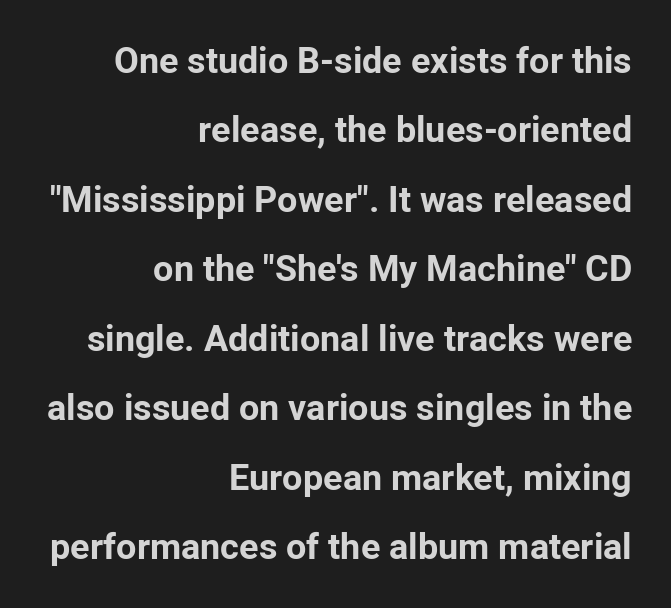
Q: Is the text bold? A: Yes.
Q: Is the text italic (slanted)? A: No, it is upright.
Q: Is the typeface a serif or a sans-serif typeface? A: Sans-serif.
Q: Is the text underlined? A: No.
Q: How is the paragraph aligned? A: Right-aligned.
Q: Is the spacing between letters normal or unusually wide? A: Normal.
Q: Is the spacing between lines tight, normal or loose? A: Loose.
Q: Width (condensed, normal, or wide)? A: Normal.
Q: Stroke contrast? A: Low.
Q: x-height? A: Medium.
Q: Monospaced? A: No.
